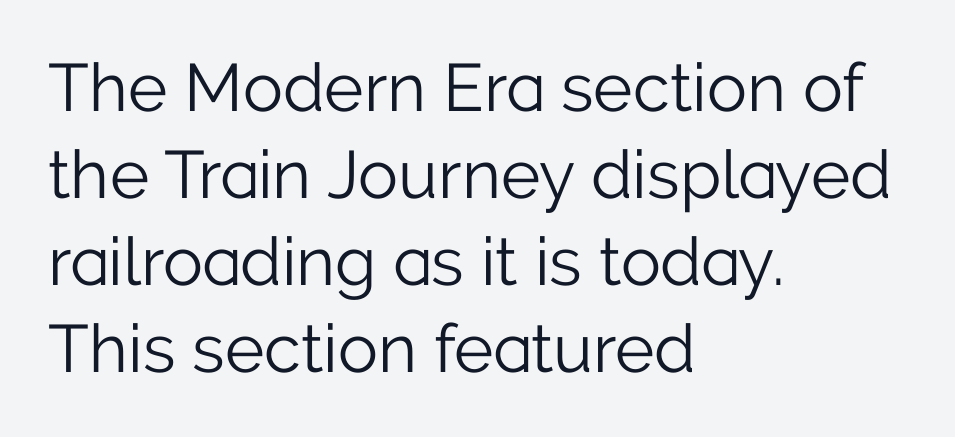
{"serif": "no", "italic": "no", "bold": "no", "weight": "light", "width": "normal", "stroke_contrast": "low", "x_height": "medium", "monospaced": "no", "underline": "no", "align": "left", "line_spacing": "normal", "line_spacing_ratio": 1.3, "letter_spacing": "normal", "letter_spacing_em": 0.0, "glyph_px": 67}
